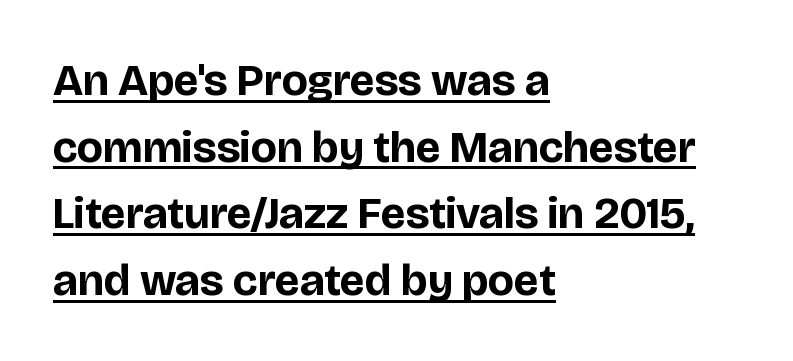
Q: Is the text bold? A: Yes.
Q: Is the text italic (slanted)? A: No, it is upright.
Q: Is the typeface a serif or a sans-serif typeface? A: Sans-serif.
Q: Is the text underlined? A: Yes.
Q: How is the paragraph aligned? A: Left-aligned.
Q: Is the spacing between letters normal or unusually wide? A: Normal.
Q: Is the spacing between lines tight, normal or loose? A: Normal.
Q: Width (condensed, normal, or wide)? A: Normal.
Q: Stroke contrast? A: Low.
Q: x-height? A: Large.
Q: Monospaced? A: No.
